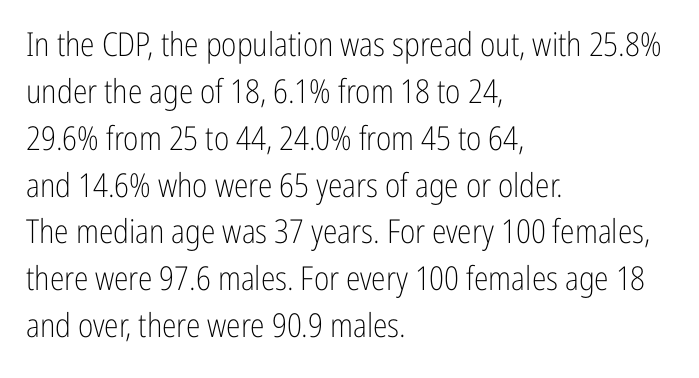
The image shows 33 px light, condensed sans-serif type, upright; set left-aligned, normal line spacing (1.42x), normal letter spacing, not underlined; low stroke contrast and a medium x-height.
